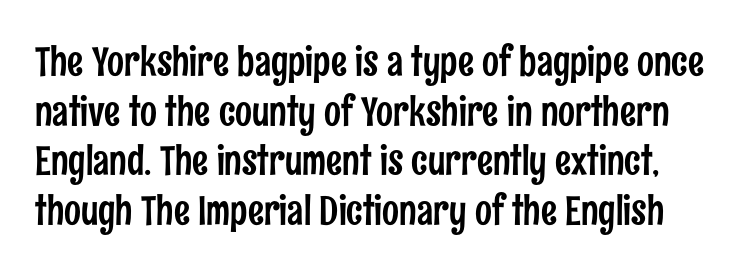
The image shows 40 px condensed sans-serif type, upright; set line spacing 1.24x, normal letter spacing, not underlined; low stroke contrast and a medium x-height.
